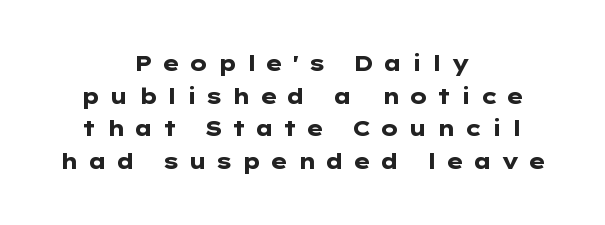
These lines were composed using upright roman letters. Tracking value appears strongly positive — letters spread wide. A clean baseline with only descenders dipping below it. Set as a true bold cut, around the 700 mark. Baseline-to-baseline distance is the conventional proportion of letter height.
